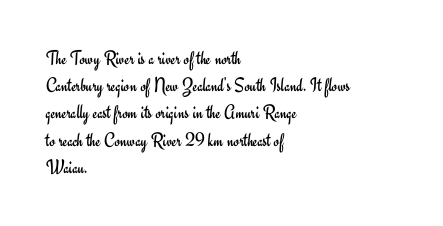
The image shows 20 px text type; set left-aligned, normal line spacing (1.36x), normal letter spacing, not underlined.
